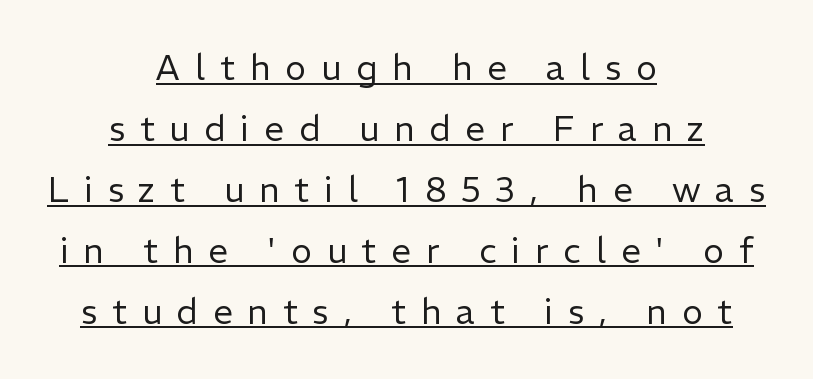
{"serif": "no", "italic": "no", "bold": "no", "weight": "regular", "width": "normal", "stroke_contrast": "low", "x_height": "medium", "monospaced": "no", "underline": "yes", "align": "center", "line_spacing_ratio": 1.74, "letter_spacing": "wide", "letter_spacing_em": 0.43, "glyph_px": 35}
